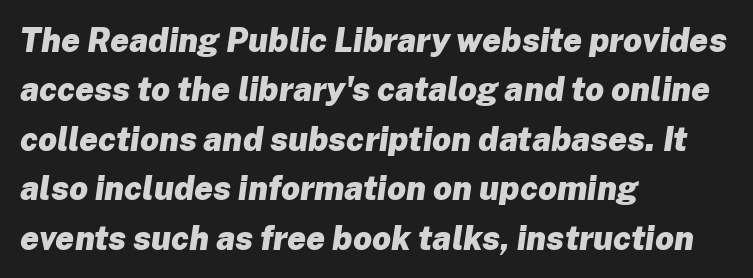
Q: Is the text bold? A: Yes.
Q: Is the text italic (slanted)? A: Yes, it leans right by about 8 degrees.
Q: Is the text underlined? A: No.
Q: How is the paragraph aligned? A: Left-aligned.
Q: Is the spacing between letters normal or unusually wide? A: Normal.
Q: Is the spacing between lines tight, normal or loose? A: Normal.
Q: Width (condensed, normal, or wide)? A: Normal.
Q: Stroke contrast? A: Low.
Q: x-height? A: Medium.
Q: Monospaced? A: No.
